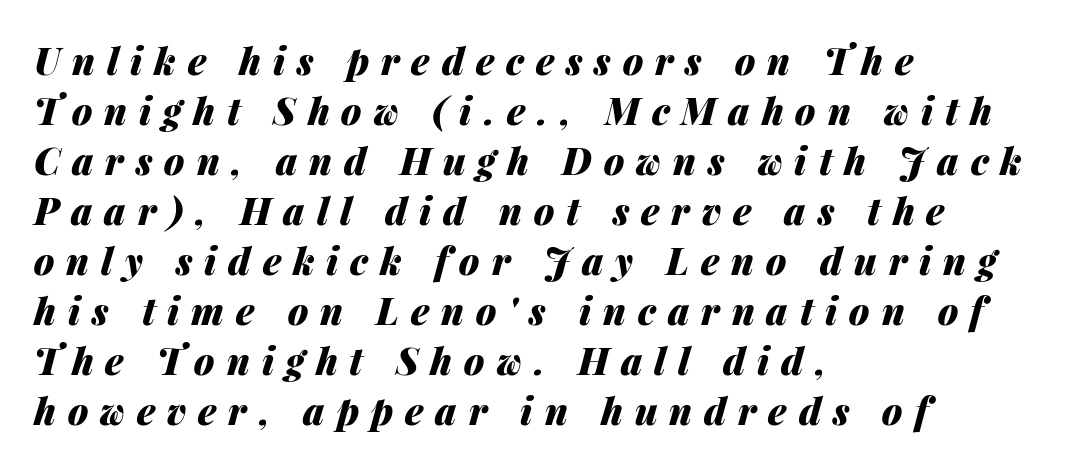
Compared with typical body copy, the letter spacing here is much looser. Is the block centered? No — it sits flush against the left margin. Vertically, the passage feels balanced, rows spaced as you'd expect. Compared with an ordinary text face, these strokes are far heavier — a full bold. The passage shown is not underscored anywhere. Think of a printed novel: that variable character pitch is what you see here.
